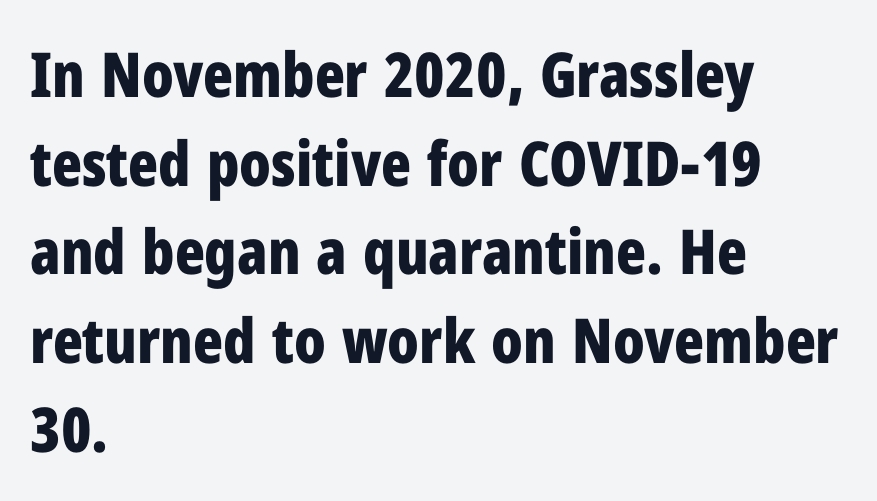
The line-height multiplier appears to be the usual default. Which margin do the lines hug? The left one — the right edge is uneven. The letters carry no serifs — their stems end cleanly without finishing strokes. Notice how the stems are strictly vertical — no italics here. Quick note: underline off.
